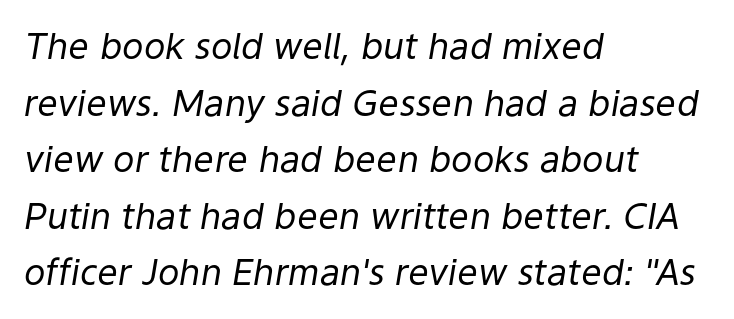
Q: Is the text bold? A: No.
Q: Is the text italic (slanted)? A: Yes, it leans right by about 9 degrees.
Q: Is the text underlined? A: No.
Q: How is the paragraph aligned? A: Left-aligned.
Q: Is the spacing between letters normal or unusually wide? A: Normal.
Q: Is the spacing between lines tight, normal or loose? A: Normal.
Q: Width (condensed, normal, or wide)? A: Normal.
Q: Stroke contrast? A: Low.
Q: x-height? A: Medium.
Q: Monospaced? A: No.
